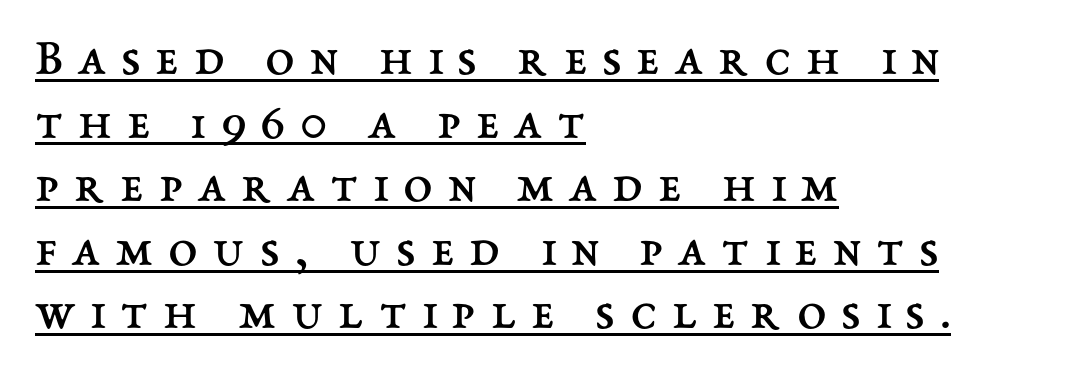
The image shows 53 px regular-weight type, upright; set left-aligned, line spacing 1.2x, unusually wide letter spacing (+0.28 em), underlined; medium stroke contrast and a medium x-height.
